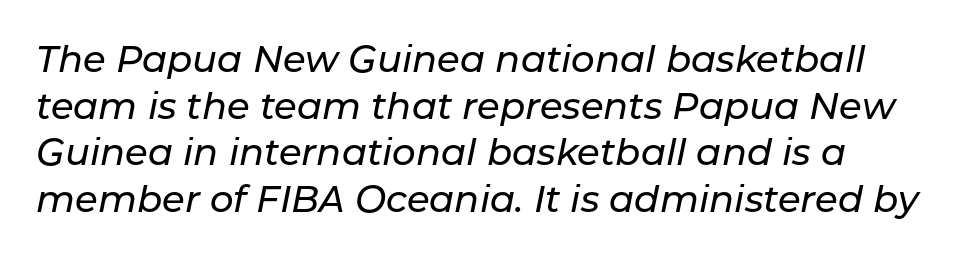
Letters rest on an invisible, unmarked baseline. These lines are rendered in a variable-pitch font. Evenly set lines give the paragraph a standard silhouette. What stands out about the letter spacing? Nothing — it is the standard amount. This rendering uses left alignment, leaving the right contour irregular. Quick note: italic.
